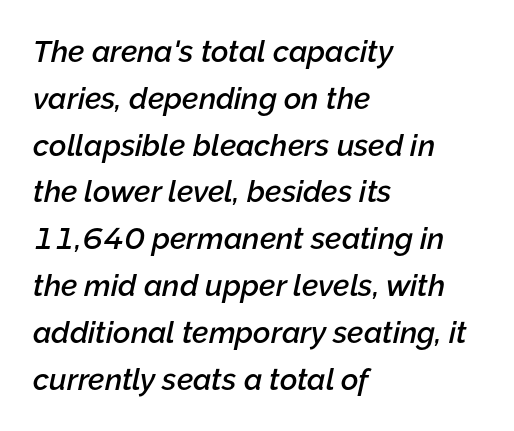
The words here are not underlined. This block has exactly the height ordinary leading produces. Line starts are locked; line ends wander. Between one letter and the next there's only the usual sliver of space.
